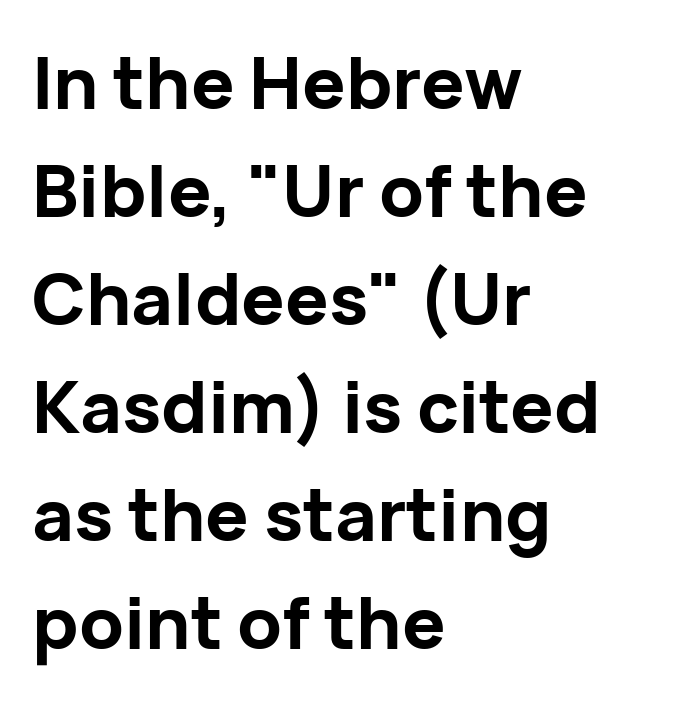
{"serif": "no", "italic": "no", "bold": "yes", "weight": "bold", "width": "normal", "stroke_contrast": "low", "x_height": "medium", "monospaced": "no", "underline": "no", "align": "left", "line_spacing": "normal", "line_spacing_ratio": 1.5, "letter_spacing": "normal", "letter_spacing_em": 0.0, "glyph_px": 72}
